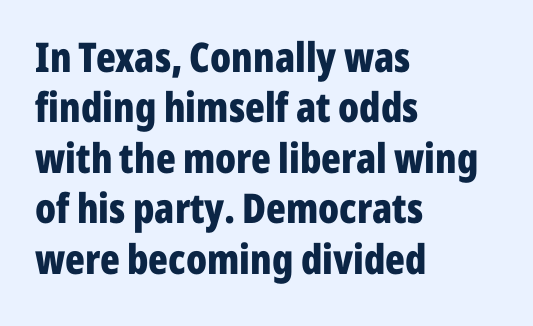
The image shows 41 px bold, condensed sans-serif type, upright; set left-aligned, line spacing 1.23x, normal letter spacing, not underlined; low stroke contrast and a medium x-height.
